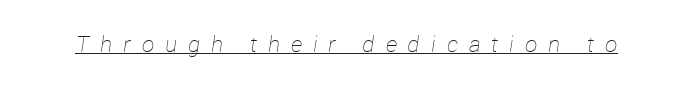
Somebody hit Ctrl+U on this one — the words are underlined. The weight would be labelled regular, book, light, or lighter still. Observe the lean: these are italic letterforms. Between one letter and the next there's a generous, obvious gap.
